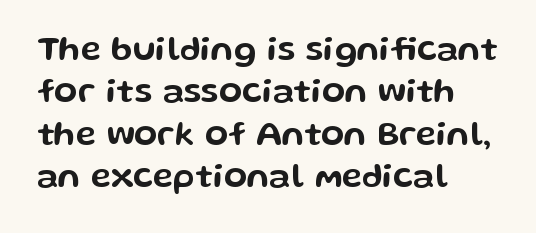
{"serif": "no", "italic": "no", "width": "wide", "stroke_contrast": "low", "x_height": "medium", "monospaced": "no", "underline": "no", "align": "left", "line_spacing": "normal", "line_spacing_ratio": 1.25, "letter_spacing": "normal", "letter_spacing_em": 0.0, "glyph_px": 34}
